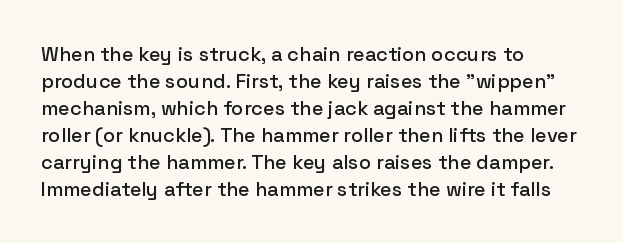
The image shows 20 px text type, upright; set left-aligned, normal line spacing (1.35x), normal letter spacing, not underlined.
